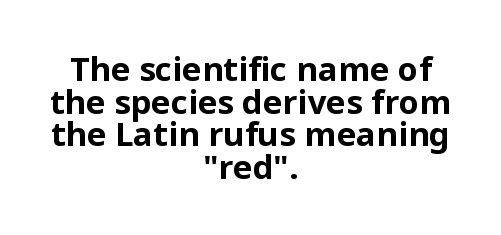
{"serif": "no", "italic": "no", "bold": "yes", "weight": "bold", "width": "normal", "stroke_contrast": "low", "x_height": "medium", "monospaced": "no", "underline": "no", "align": "center", "line_spacing": "tight", "line_spacing_ratio": 0.99, "letter_spacing": "normal", "letter_spacing_em": 0.0, "glyph_px": 33}
